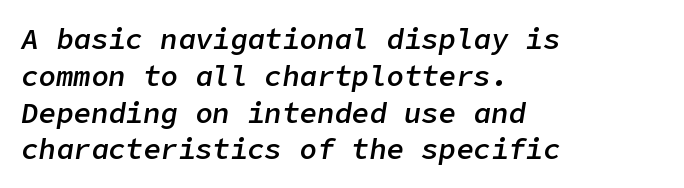
Q: Is the text bold? A: Semi-bold.
Q: Is the text italic (slanted)? A: Yes, it leans right by about 9 degrees.
Q: Is the text underlined? A: No.
Q: How is the paragraph aligned? A: Left-aligned.
Q: Is the spacing between letters normal or unusually wide? A: Normal.
Q: Is the spacing between lines tight, normal or loose? A: Normal.
Q: Width (condensed, normal, or wide)? A: Normal.
Q: Stroke contrast? A: Low.
Q: x-height? A: Medium.
